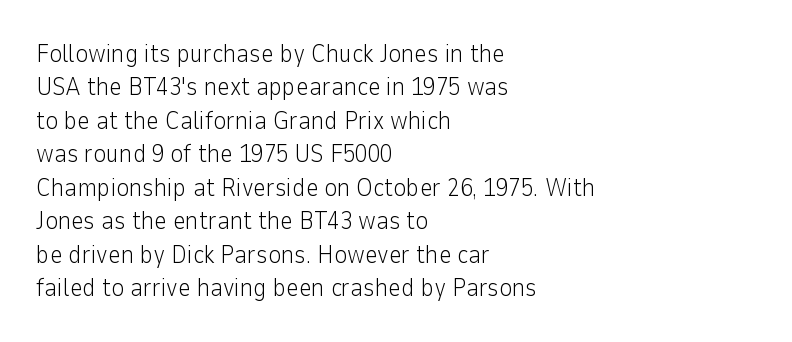
{"italic": "no", "bold": "no", "underline": "no", "align": "left", "line_spacing": "normal", "line_spacing_ratio": 1.34, "letter_spacing": "normal", "letter_spacing_em": 0.0, "glyph_px": 25}
